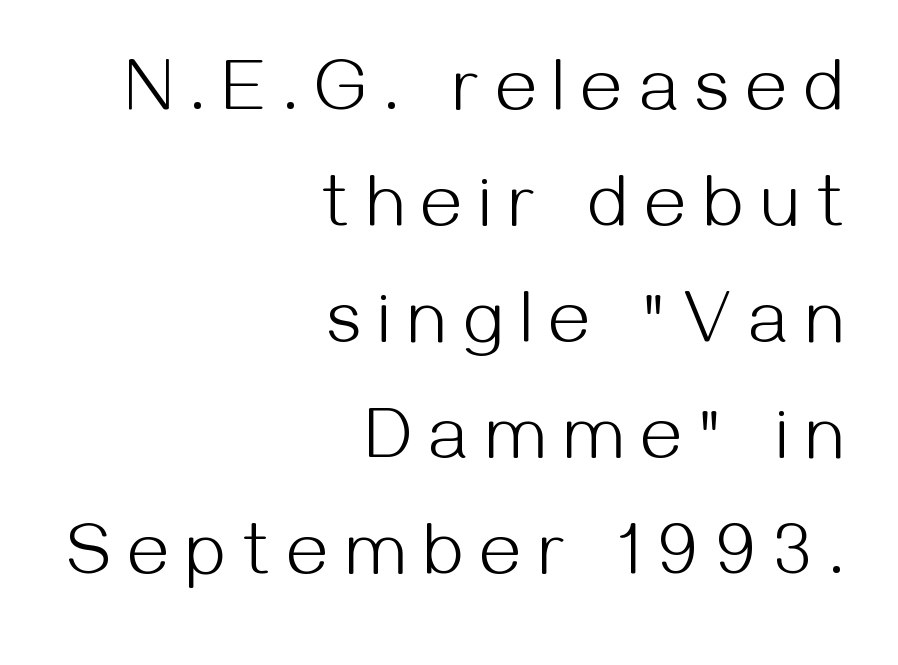
The image shows 73 px light sans-serif type, upright; set right-aligned, normal line spacing (1.59x), unusually wide letter spacing (+0.25 em), not underlined; medium stroke contrast and a medium x-height.
